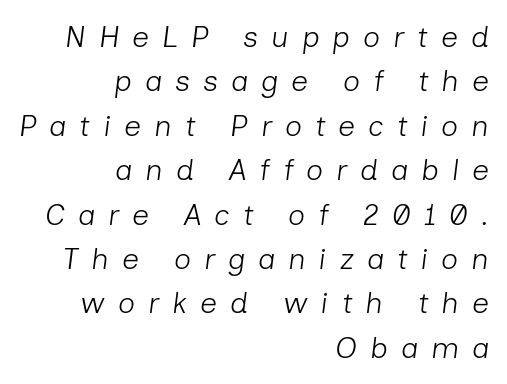
Q: Is the text bold? A: No.
Q: Is the text italic (slanted)? A: Yes, it leans right by about 7 degrees.
Q: Is the text underlined? A: No.
Q: How is the paragraph aligned? A: Right-aligned.
Q: Is the spacing between letters normal or unusually wide? A: Unusually wide.
Q: Is the spacing between lines tight, normal or loose? A: Normal.
Q: Width (condensed, normal, or wide)? A: Normal.
Q: Stroke contrast? A: Low.
Q: x-height? A: Medium.
Q: Monospaced? A: No.
